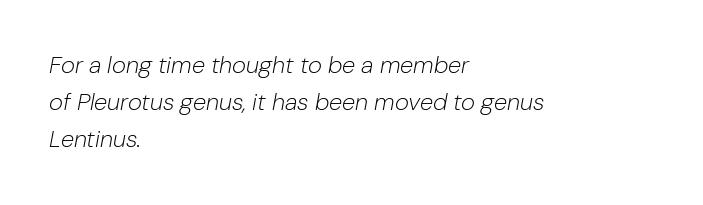
Q: Is the text bold? A: No.
Q: Is the text italic (slanted)? A: Yes, it leans right by about 10 degrees.
Q: Is the text underlined? A: No.
Q: How is the paragraph aligned? A: Left-aligned.
Q: Is the spacing between letters normal or unusually wide? A: Normal.
Q: Is the spacing between lines tight, normal or loose? A: Normal.
